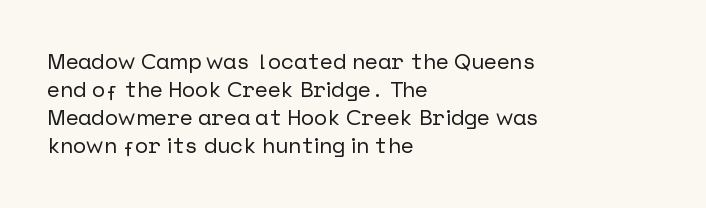
The image shows 22 px text type, upright; set left-aligned, normal line spacing (1.28x), normal letter spacing, not underlined.
